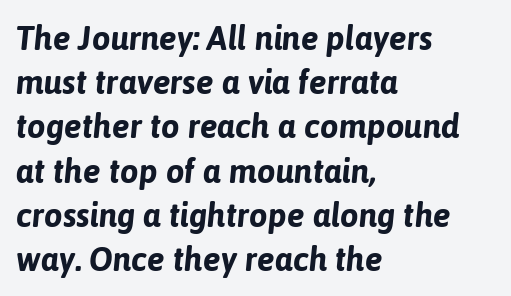
The passage shown is not underscored anywhere. The face used here has a pronounced slope to its letters. Think of a printed novel: that variable character pitch is what you see here. In terms of letterspacing, this is plain default setting.
